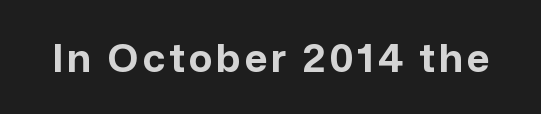
The image shows 39 px bold sans-serif type, upright; set not underlined; low stroke contrast and a medium x-height.
